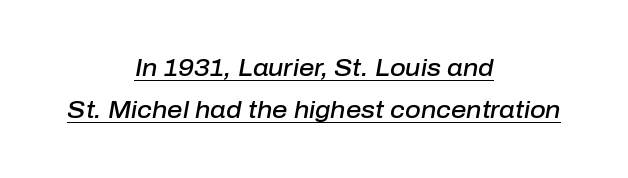
Q: Is the text bold? A: Semi-bold.
Q: Is the text italic (slanted)? A: Yes, it leans right by about 10 degrees.
Q: Is the text underlined? A: Yes.
Q: How is the paragraph aligned? A: Centered.
Q: Is the spacing between letters normal or unusually wide? A: Normal.
